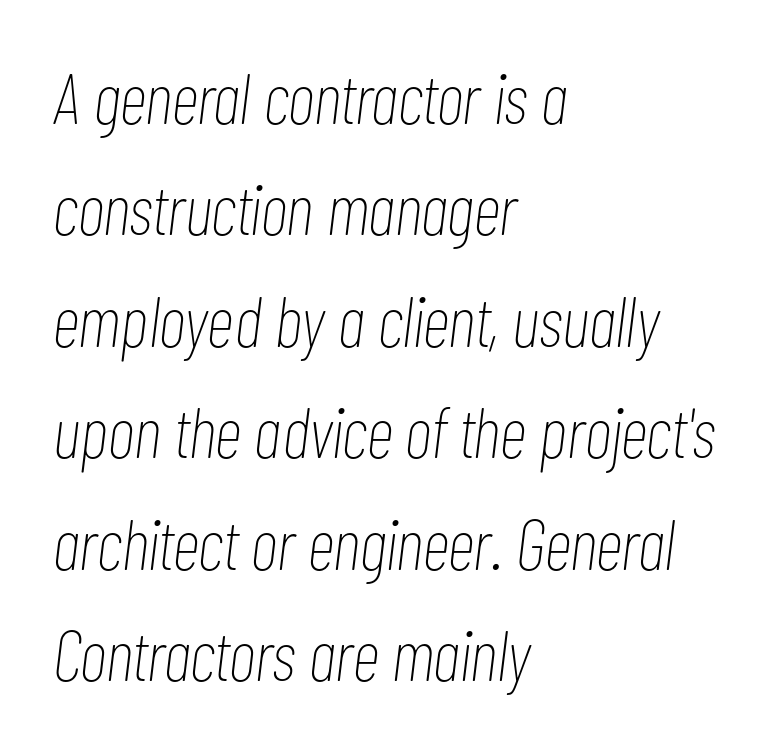
The image shows 71 px thin, condensed type, italic (leaning right); set left-aligned, normal line spacing (1.57x), normal letter spacing, not underlined; low stroke contrast and a medium x-height.
